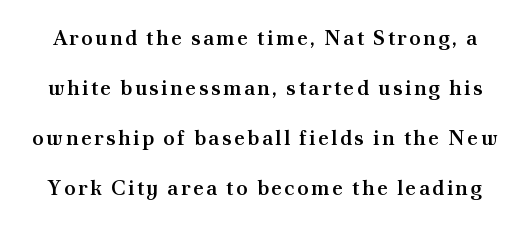
What's the leading like? Stretched, with rows far apart. Bold? Not quite — semibold, heavier than regular but stopping short. Rule under the text: the space is simply empty. Unlike italic type, these characters show no tilt at all.
